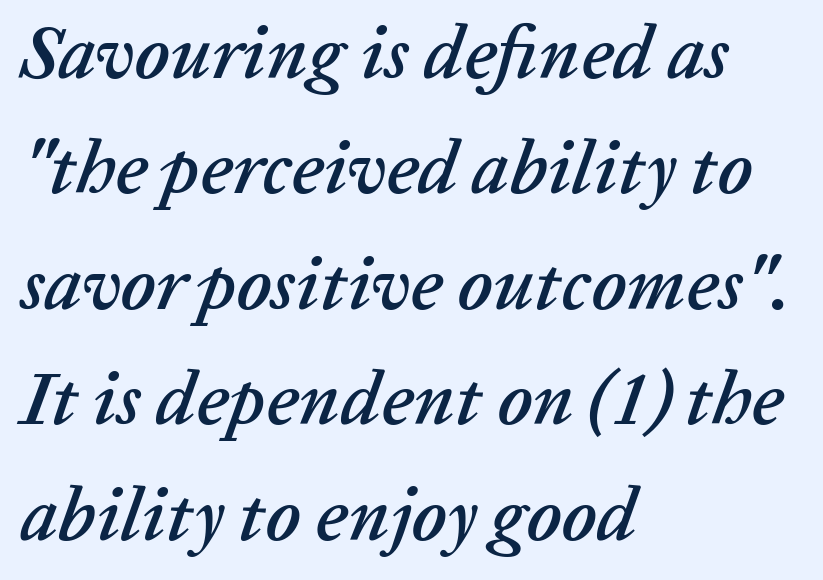
The image shows 75 px text type, italic (leaning right); set left-aligned, normal line spacing (1.54x), normal letter spacing, not underlined; low stroke contrast and a medium x-height.
